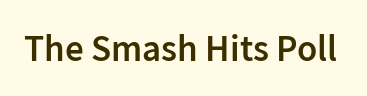
The image shows 37 px semibold sans-serif type, upright; set normal letter spacing, not underlined; low stroke contrast and a medium x-height.
